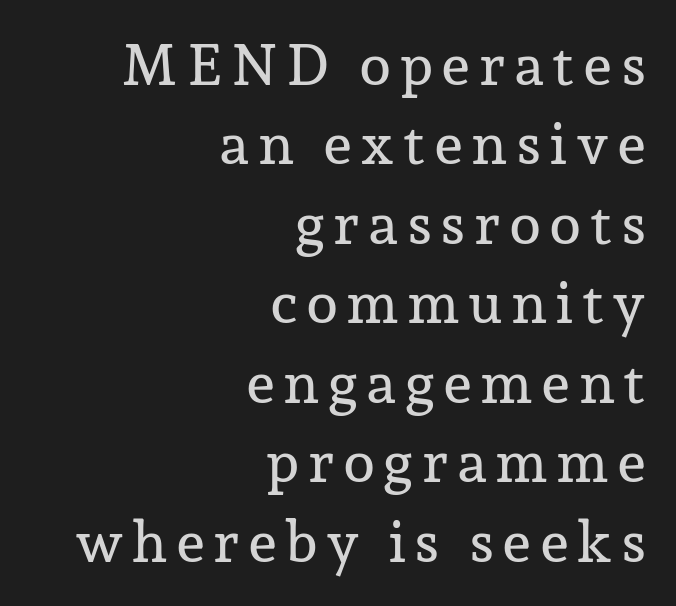
The gap between lines stays unmarked. This sample uses a serif face. When letters stand straight like this, we call the style roman or upright. Honestly, the row spacing looks completely unremarkable. Caption: multi-line text, flush right, ragged left. Do the characters align in a grid? No, the font is proportional.
